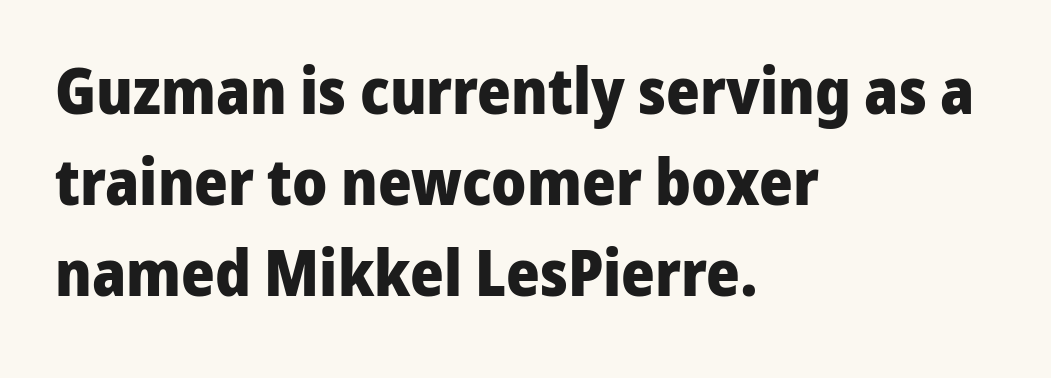
Vertical strokes here are truly vertical. These lines keep a tight, regular rhythm from letter to letter. Character widths vary here, with narrow letters taking less room than wide ones. How heavy is the stroke? Heavy — this is a bold.
